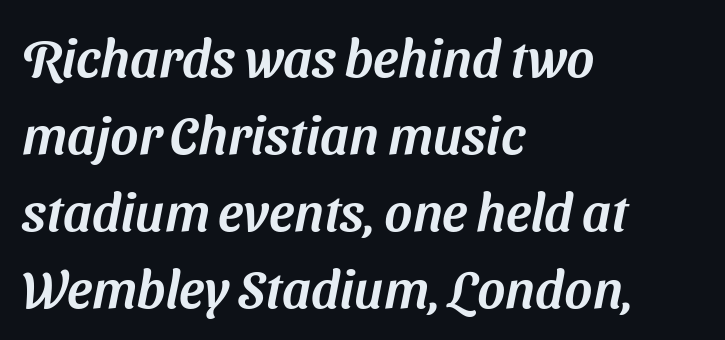
Q: Is the typeface a serif or a sans-serif typeface? A: Sans-serif.
Q: Is the text underlined? A: No.
Q: How is the paragraph aligned? A: Left-aligned.
Q: Is the spacing between letters normal or unusually wide? A: Normal.
Q: Is the spacing between lines tight, normal or loose? A: Normal.
Q: Width (condensed, normal, or wide)? A: Normal.
Q: Stroke contrast? A: Medium.
Q: x-height? A: Medium.
Q: Monospaced? A: No.
